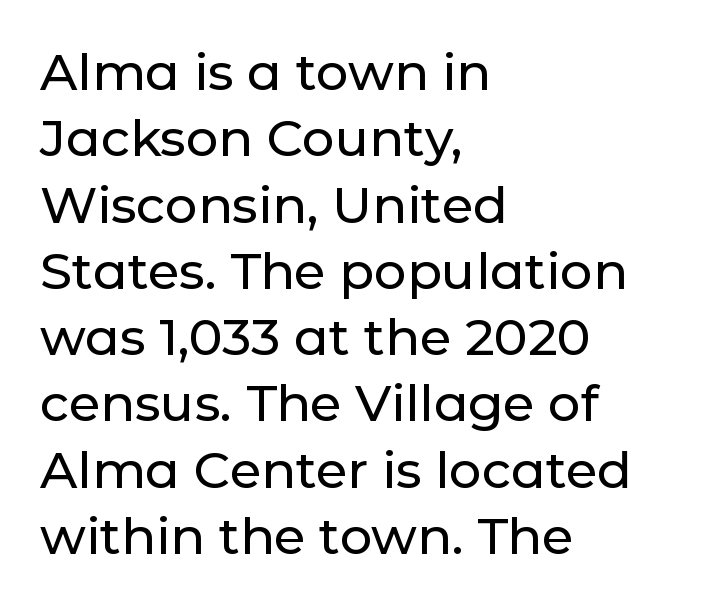
{"serif": "no", "italic": "no", "width": "normal", "stroke_contrast": "low", "x_height": "medium", "monospaced": "no", "underline": "no", "align": "left", "line_spacing": "normal", "line_spacing_ratio": 1.3, "letter_spacing": "normal", "letter_spacing_em": 0.0, "glyph_px": 51}
